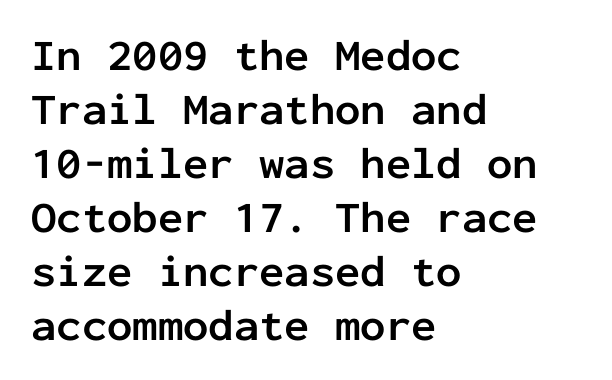
Q: Is the text bold? A: Yes.
Q: Is the text italic (slanted)? A: No, it is upright.
Q: Is the typeface a serif or a sans-serif typeface? A: Sans-serif.
Q: Is the text underlined? A: No.
Q: How is the paragraph aligned? A: Left-aligned.
Q: Is the spacing between letters normal or unusually wide? A: Normal.
Q: Width (condensed, normal, or wide)? A: Normal.
Q: Stroke contrast? A: Low.
Q: x-height? A: Medium.
Q: Monospaced? A: Yes.
